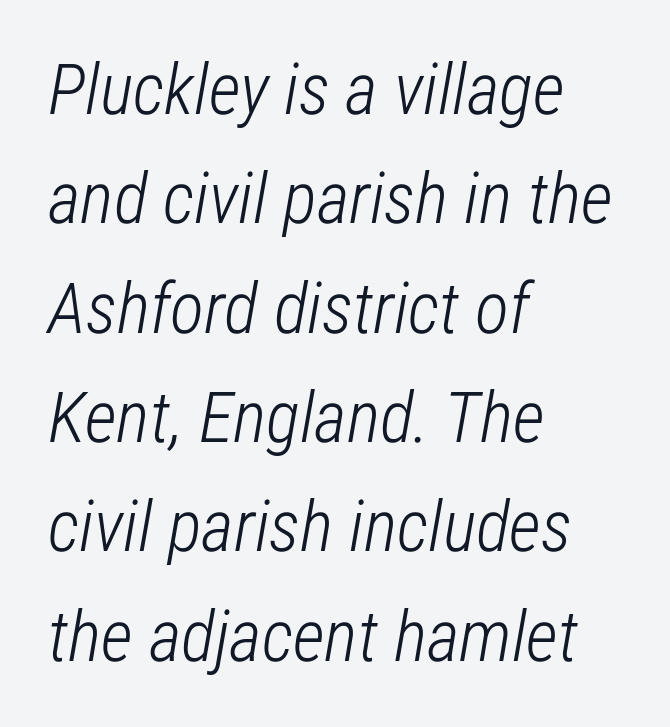
Check under the words: just untouched page. The face used here is rendered with its standard letterfit. All the whitespace from short lines collects on the right. Ink coverage per letter is moderate at most. A typesetter would call this proportional, since set widths differ per character.
